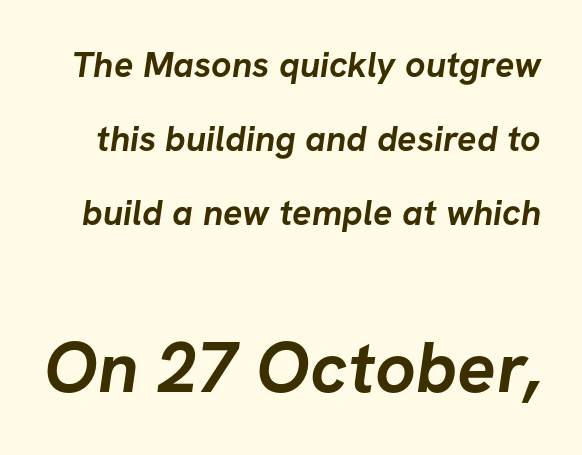
Size hierarchy here favors the trailing block over the leading one. Descenders are the only things crossing below the line. Its strokes are broad and dark, the hallmark of bold type. The designer dialed line spacing up above the default. The letterforms sit shoulder to shoulder at normal distance. Nope, no serifs anywhere on these letters.
